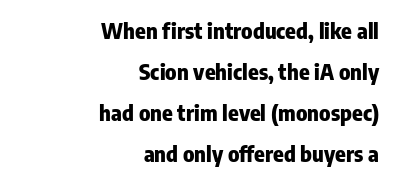
Q: Is the text bold? A: Yes.
Q: Is the text italic (slanted)? A: No, it is upright.
Q: Is the text underlined? A: No.
Q: How is the paragraph aligned? A: Right-aligned.
Q: Is the spacing between letters normal or unusually wide? A: Normal.
